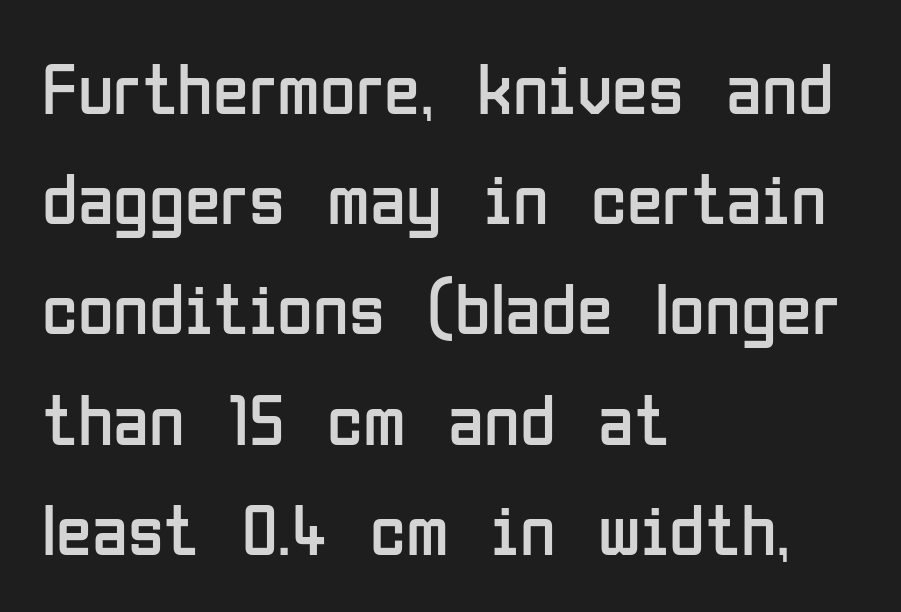
{"serif": "no", "italic": "no", "bold": "no", "weight": "regular", "width": "condensed", "stroke_contrast": "low", "x_height": "medium", "monospaced": "no", "underline": "no", "align": "left", "line_spacing": "normal", "line_spacing_ratio": 1.51, "letter_spacing": "normal", "letter_spacing_em": 0.0, "glyph_px": 73}
